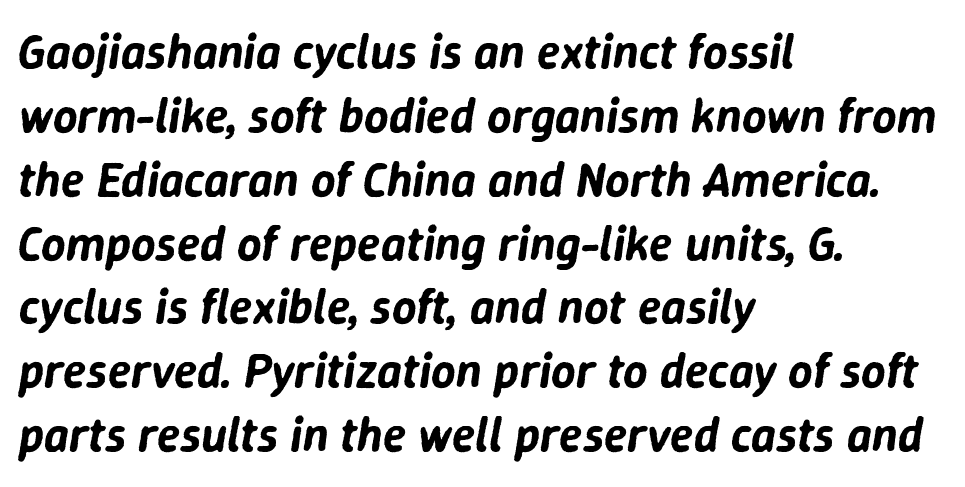
{"italic": "yes", "lean": "right", "slant_degrees": 9, "width": "normal", "stroke_contrast": "low", "x_height": "medium", "monospaced": "no", "underline": "no", "align": "left", "line_spacing": "normal", "line_spacing_ratio": 1.33, "letter_spacing": "normal", "letter_spacing_em": 0.0, "glyph_px": 48}
